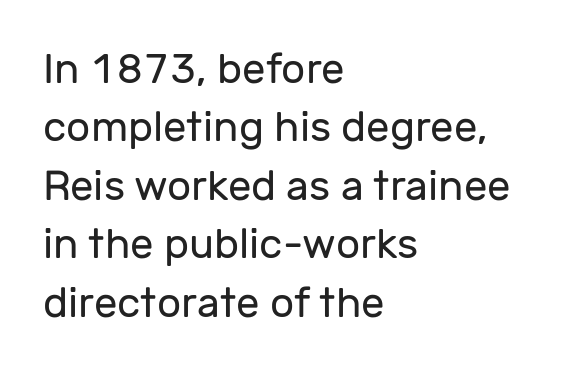
{"serif": "no", "italic": "no", "bold": "no", "weight": "regular", "width": "normal", "stroke_contrast": "low", "x_height": "medium", "monospaced": "no", "underline": "no", "align": "left", "line_spacing": "normal", "line_spacing_ratio": 1.39, "letter_spacing": "normal", "letter_spacing_em": 0.0, "glyph_px": 42}
